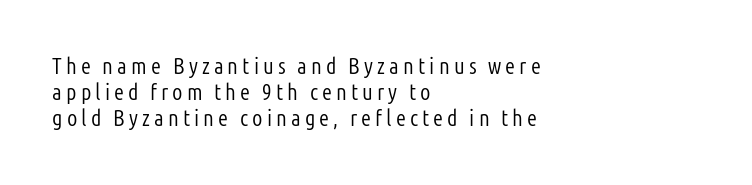
The image shows 23 px text type, upright; set left-aligned, tight line spacing (1.14x), not underlined.
